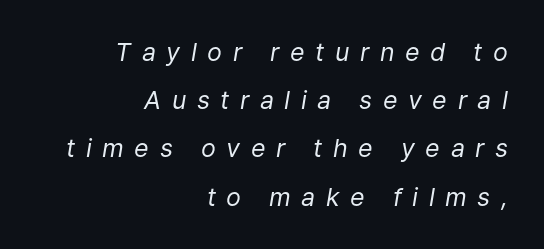
The lines are quadded right. One glance says open: line gaps are wider than usual. The cut favours lightness, reaching ordinary text weight at its darkest. The gap between lines stays unmarked.
